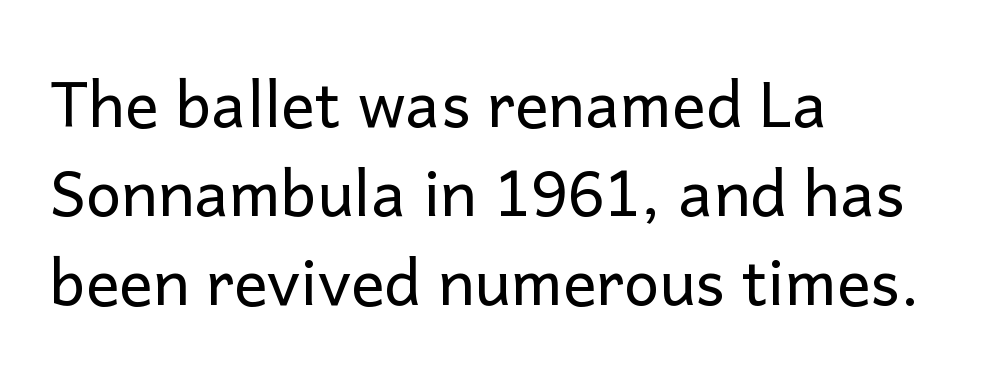
Q: Is the text bold? A: No.
Q: Is the text italic (slanted)? A: No, it is upright.
Q: Is the typeface a serif or a sans-serif typeface? A: Sans-serif.
Q: Is the text underlined? A: No.
Q: How is the paragraph aligned? A: Left-aligned.
Q: Is the spacing between letters normal or unusually wide? A: Normal.
Q: Is the spacing between lines tight, normal or loose? A: Normal.
Q: Width (condensed, normal, or wide)? A: Normal.
Q: Stroke contrast? A: Low.
Q: x-height? A: Medium.
Q: Monospaced? A: No.
